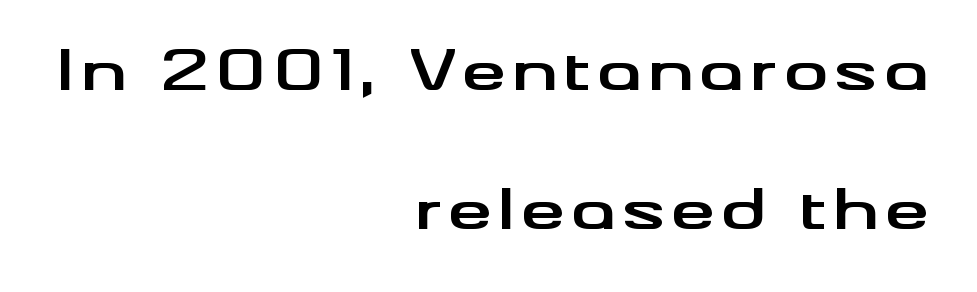
The image shows 56 px bold, wide sans-serif type, upright; set right-aligned, loose line spacing (2.48x), not underlined; medium stroke contrast and a small x-height.
